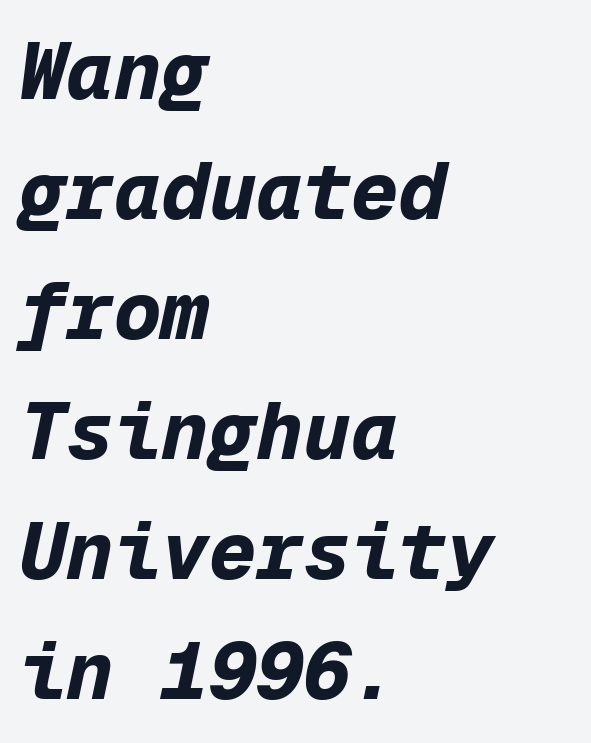
The typography opts for an oblique posture over an upright one. Beneath every word, the page is bare. Notice how the passage keeps a crisp vertical edge on the left only. Think of a typewriter: that constant character pitch is what you see here.
